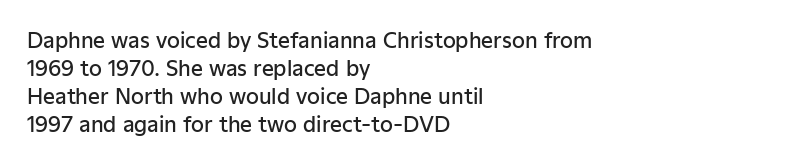
Q: Is the text bold? A: Semi-bold.
Q: Is the text italic (slanted)? A: No, it is upright.
Q: Is the text underlined? A: No.
Q: How is the paragraph aligned? A: Left-aligned.
Q: Is the spacing between letters normal or unusually wide? A: Normal.
Q: Is the spacing between lines tight, normal or loose? A: Normal.
